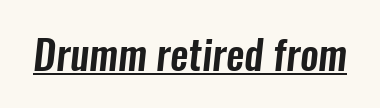
The typesetter has applied underlining to the passage shown. Here the glyphs are tracked normally, forming tight word shapes. The text was rendered using a sans face with plain stroke endings. Note the varied advance widths — an 'i' is clearly narrower than an 'm'.
